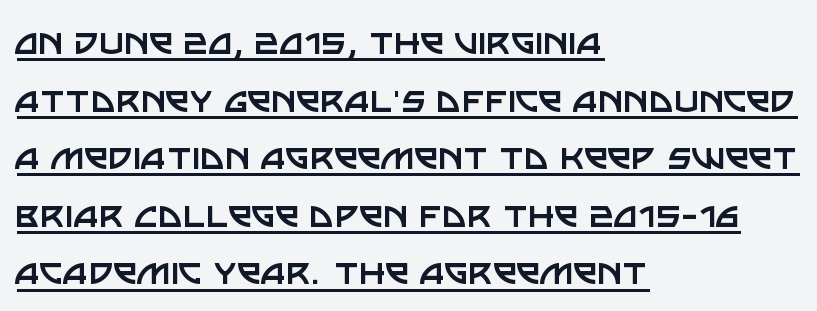
{"serif": "no", "italic": "no", "bold": "no", "weight": "regular", "width": "normal", "stroke_contrast": "low", "x_height": "large", "monospaced": "no", "underline": "yes", "align": "left", "line_spacing": "normal", "line_spacing_ratio": 1.34, "letter_spacing": "normal", "letter_spacing_em": 0.0, "glyph_px": 43}
